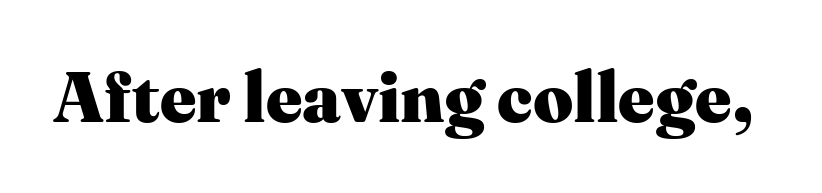
You can tell it's not italic because the verticals are truly vertical. Spacing verdict: proportional, widths tailored to each character. Caption: standard tracking, unaltered. Observe the serifs anchoring each vertical stroke in this sample. Strokes here are thick enough to call this a true bold. Descenders hang freely into open space.
